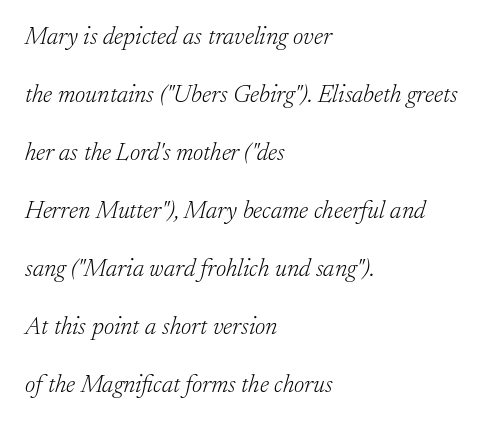
{"italic": "yes", "lean": "right", "slant_degrees": 17, "bold": "no", "underline": "no", "align": "left", "line_spacing": "loose", "line_spacing_ratio": 2.32, "letter_spacing": "normal", "letter_spacing_em": 0.0, "glyph_px": 25}
